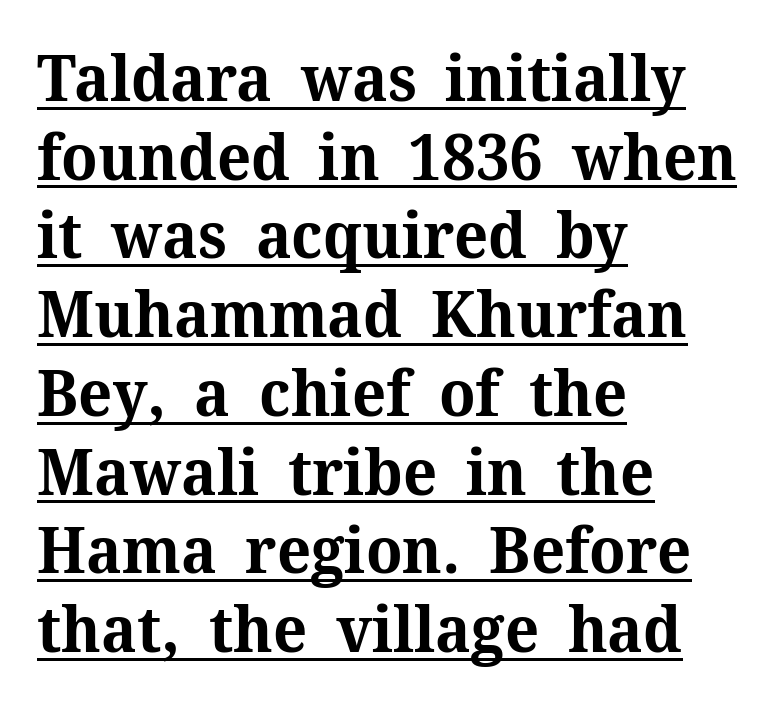
The image shows 64 px bold serif type, upright; set left-aligned, line spacing 1.23x, normal letter spacing, underlined; medium stroke contrast and a medium x-height.
